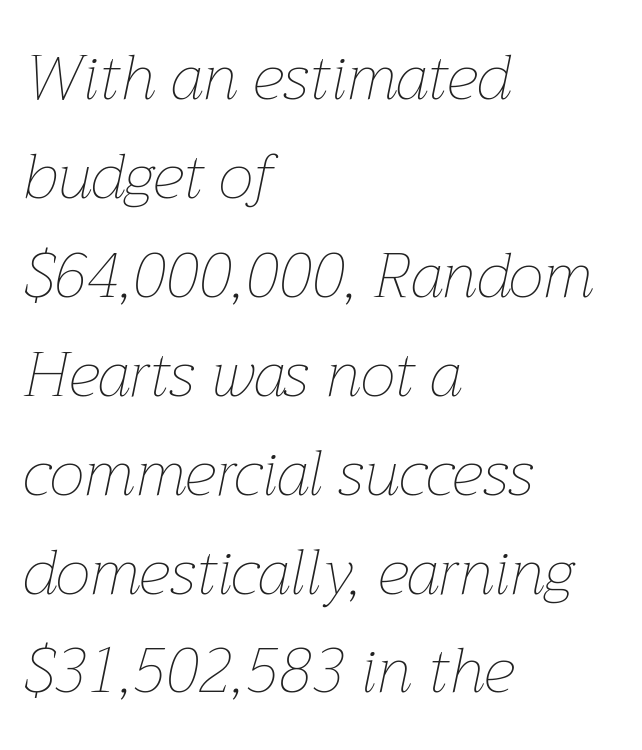
The image shows 63 px thin type, italic (leaning right); set left-aligned, normal line spacing (1.57x), normal letter spacing, not underlined; low stroke contrast and a medium x-height.
